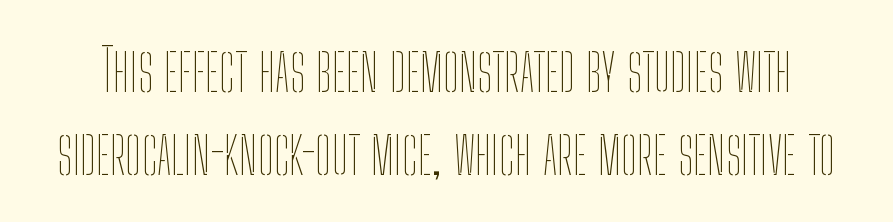
The letterforms sit shoulder to shoulder at normal distance. The area under the type is left untouched. Baseline-to-baseline distance is the conventional proportion of letter height. Each stroke keeps to a modest, everyday thickness or less. The typography opts for an upright posture over an oblique one. The letters advance in unequal steps, a hallmark of proportional type.
